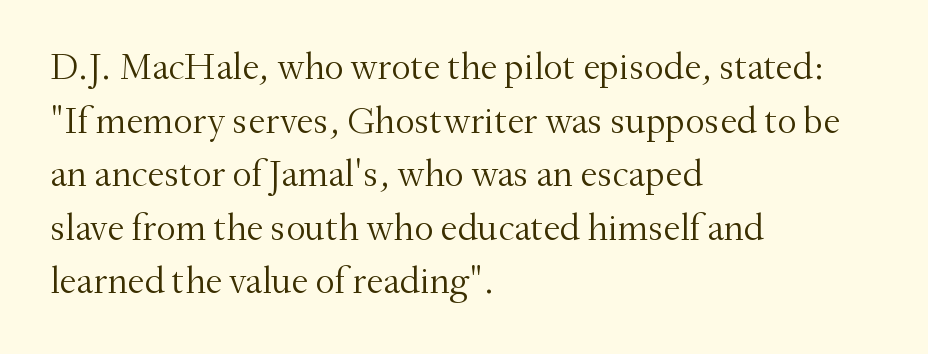
The image shows 38 px light serif type, upright; set left-aligned, normal line spacing (1.41x), normal letter spacing, not underlined; medium stroke contrast and a small x-height.
